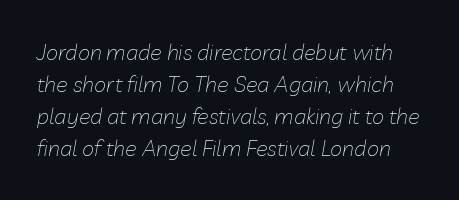
How would I describe the line gaps? Plain and ordinary. No chunkiness to these letters — they're not bold. Descender tails drop into unmarked territory. The glyphs look as if they've been sheared to an angle. The letters sit at their default tracking, neither squeezed nor spread.
